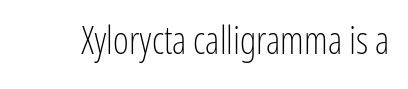
The image shows 38 px light, condensed sans-serif type, upright; set normal letter spacing, not underlined; low stroke contrast and a medium x-height.
